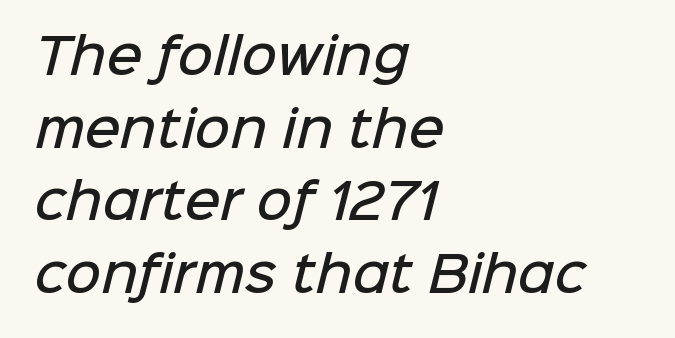
{"serif": "no", "bold": "semi", "weight": "semibold", "width": "normal", "stroke_contrast": "low", "x_height": "medium", "monospaced": "no", "underline": "no", "align": "left", "line_spacing": "normal", "line_spacing_ratio": 1.48, "letter_spacing": "normal", "letter_spacing_em": 0.0, "glyph_px": 49}
